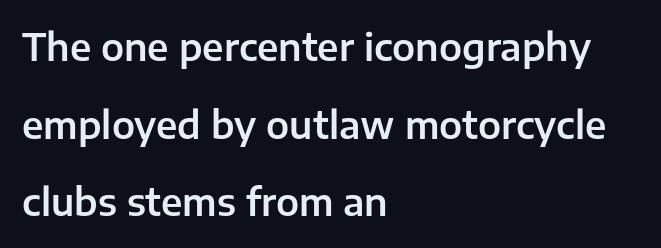
{"serif": "no", "italic": "no", "width": "normal", "stroke_contrast": "low", "x_height": "medium", "monospaced": "no", "underline": "no", "align": "left", "line_spacing": "loose", "line_spacing_ratio": 2.1, "letter_spacing": "normal", "letter_spacing_em": 0.0, "glyph_px": 37}
